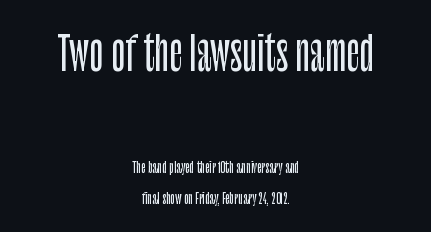
{"serif": "no", "italic": "no", "width": "condensed", "stroke_contrast": "low", "x_height": "large", "monospaced": "no", "underline": "no", "align": "center", "line_spacing": "loose", "line_spacing_ratio": 2.09, "letter_spacing": "normal", "letter_spacing_em": 0.0, "larger_block": "first", "size_ratio": 3.07, "glyph_px": 46}
